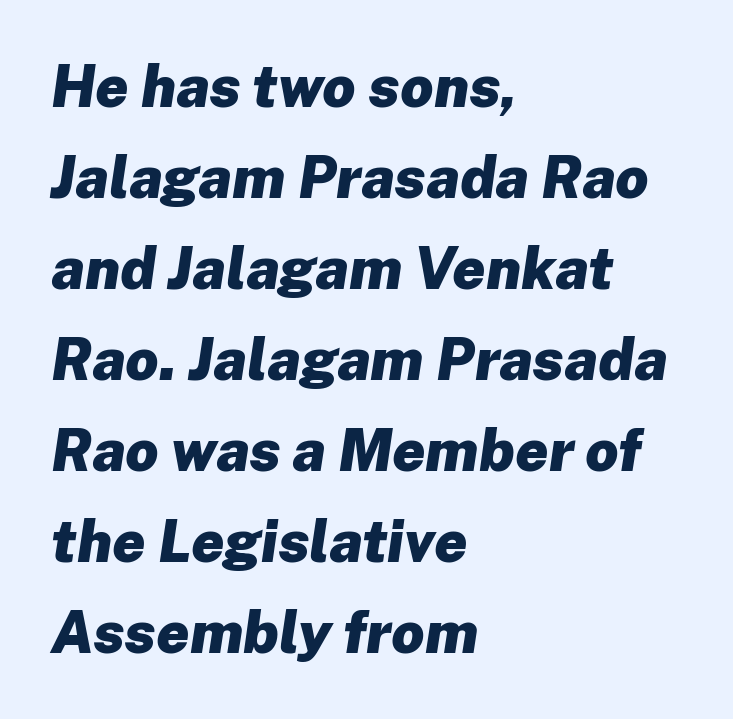
{"italic": "yes", "lean": "right", "slant_degrees": 8, "bold": "yes", "weight": "heavy", "width": "normal", "stroke_contrast": "low", "x_height": "medium", "monospaced": "no", "underline": "no", "align": "left", "line_spacing": "normal", "line_spacing_ratio": 1.57, "letter_spacing": "normal", "letter_spacing_em": 0.0, "glyph_px": 58}
